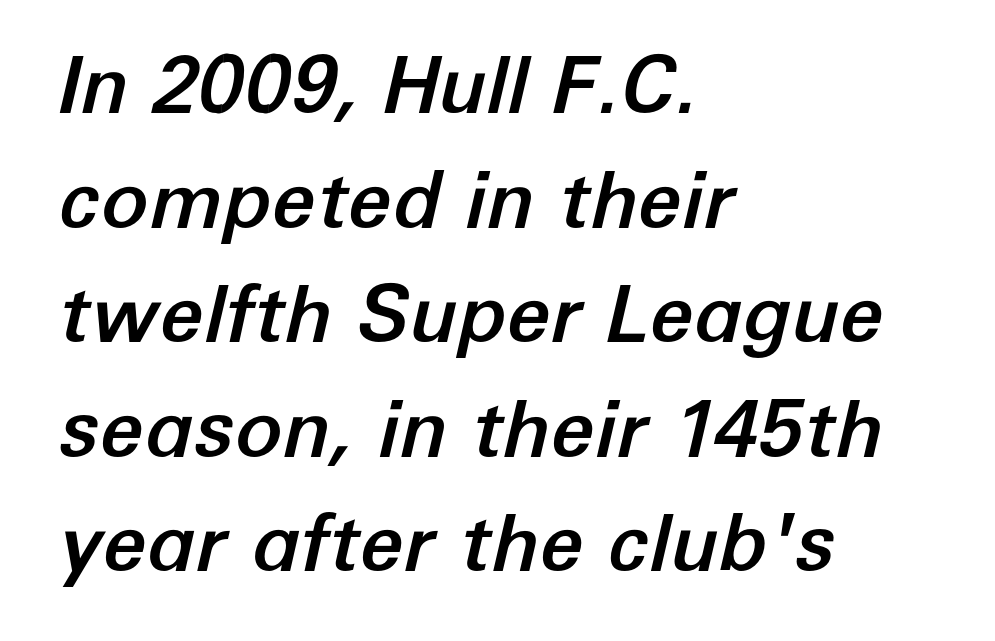
{"italic": "yes", "lean": "right", "slant_degrees": 12, "width": "normal", "stroke_contrast": "low", "x_height": "medium", "monospaced": "no", "underline": "no", "align": "left", "line_spacing": "normal", "line_spacing_ratio": 1.45, "letter_spacing": "normal", "letter_spacing_em": 0.0, "glyph_px": 79}
